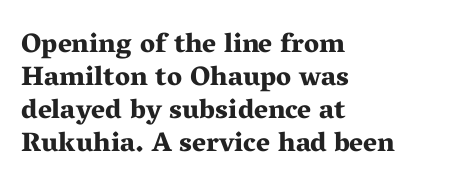
{"italic": "no", "bold": "yes", "underline": "no", "align": "left", "line_spacing_ratio": 1.22, "letter_spacing": "normal", "letter_spacing_em": 0.0, "glyph_px": 27}
